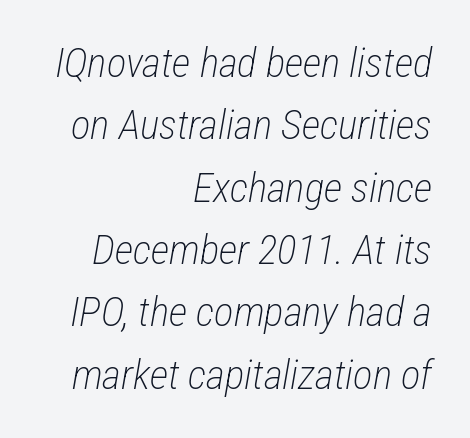
Q: Is the text bold? A: No.
Q: Is the text italic (slanted)? A: Yes, it leans right by about 12 degrees.
Q: Is the text underlined? A: No.
Q: How is the paragraph aligned? A: Right-aligned.
Q: Is the spacing between letters normal or unusually wide? A: Normal.
Q: Is the spacing between lines tight, normal or loose? A: Normal.
Q: Width (condensed, normal, or wide)? A: Condensed.
Q: Stroke contrast? A: Low.
Q: x-height? A: Medium.
Q: Monospaced? A: No.
